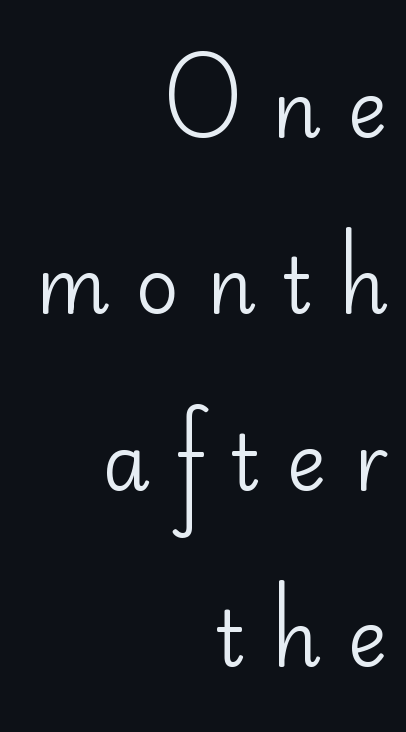
The image shows 76 px regular-weight sans-serif type, upright; set right-aligned, loose line spacing (2.32x), unusually wide letter spacing (+0.35 em), not underlined; low stroke contrast and a small x-height.
